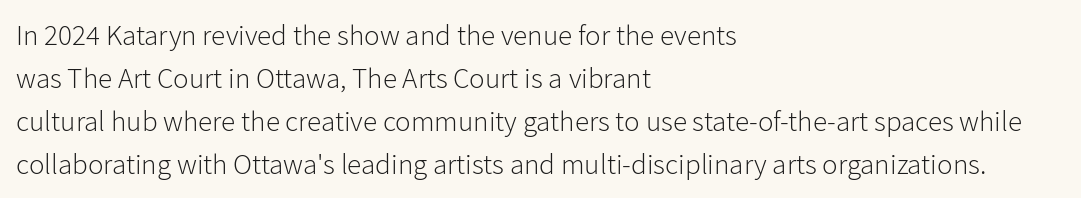
Q: Is the text bold? A: No.
Q: Is the text italic (slanted)? A: No, it is upright.
Q: Is the typeface a serif or a sans-serif typeface? A: Sans-serif.
Q: Is the text underlined? A: No.
Q: How is the paragraph aligned? A: Left-aligned.
Q: Is the spacing between letters normal or unusually wide? A: Normal.
Q: Is the spacing between lines tight, normal or loose? A: Normal.
Q: Width (condensed, normal, or wide)? A: Normal.
Q: Stroke contrast? A: Low.
Q: x-height? A: Medium.
Q: Monospaced? A: No.
